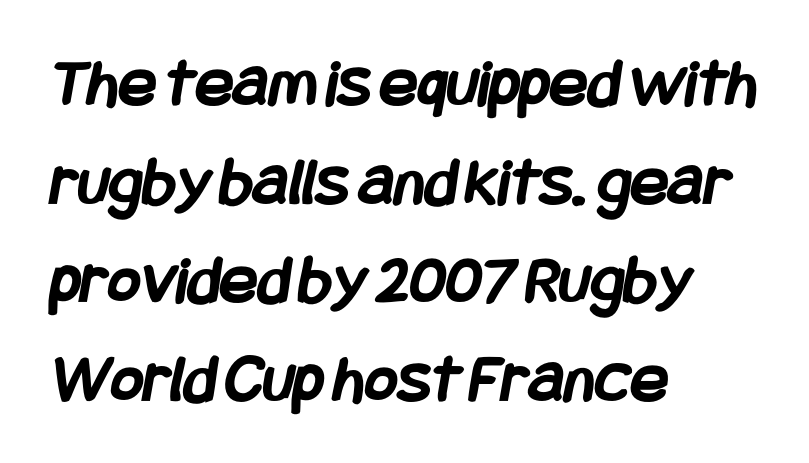
{"serif": "no", "bold": "yes", "weight": "semibold", "width": "condensed", "stroke_contrast": "low", "x_height": "large", "underline": "no", "align": "left", "line_spacing": "normal", "line_spacing_ratio": 1.41, "letter_spacing": "normal", "letter_spacing_em": 0.0, "glyph_px": 70}
